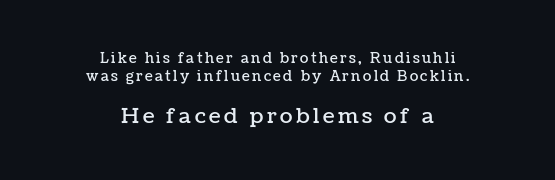
Q: Is the text italic (slanted)? A: No, it is upright.
Q: Is the text underlined? A: No.
Q: How is the paragraph aligned? A: Centered.
Q: Is the spacing between lines tight, normal or loose? A: Normal.
Q: Which block of text is set in a larger size, the first (top) or the second (bottom)? A: The second (bottom) one.
